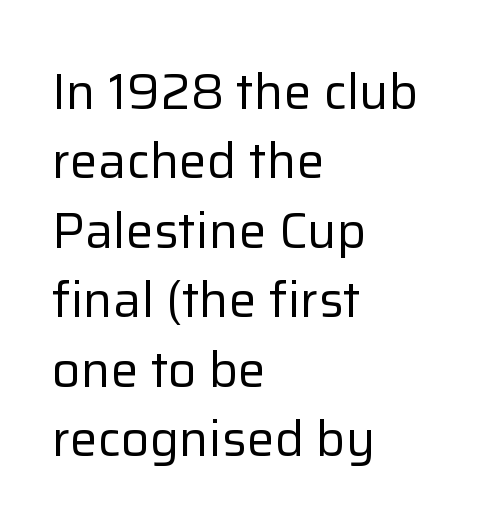
Interline gaps are of average width in this sample. Does the copy run flush right? No — it runs flush left. Think of a printed novel: that variable character pitch is what you see here. Does extra space separate the letters? No, they use regular spacing. Designer's note — italics off, roman on. The string is rendered with underlining switched off.
